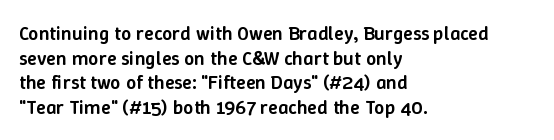
{"italic": "no", "bold": "semi", "underline": "no", "align": "left", "line_spacing_ratio": 1.23, "letter_spacing": "normal", "letter_spacing_em": 0.0, "glyph_px": 20}
